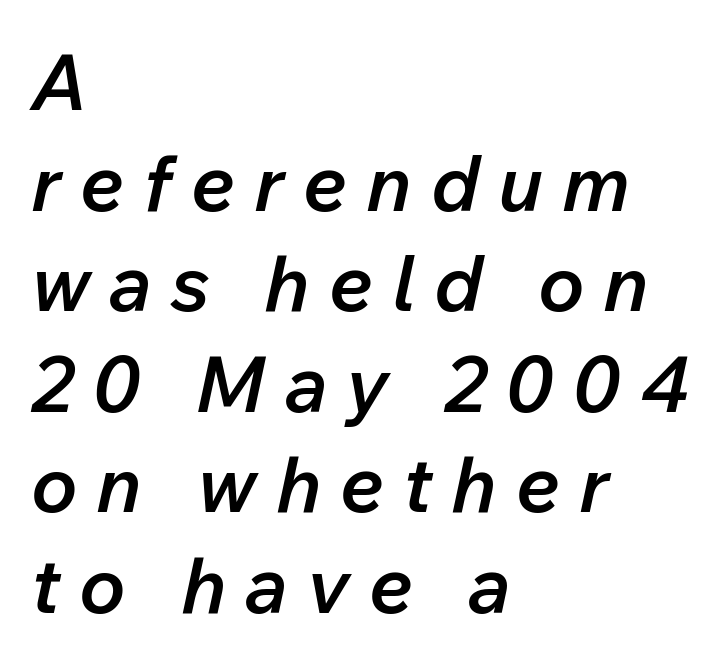
Here the glyphs are tracked loosely, breaking word shapes into spaced letters. The strip under each line holds only bare page. Is there much room between lines? A standard amount, neither cramped nor airy. Horizontal alignment here is leftward, the default for most running prose. A semibold gives these letters moderate extra thickness, short of bold.
